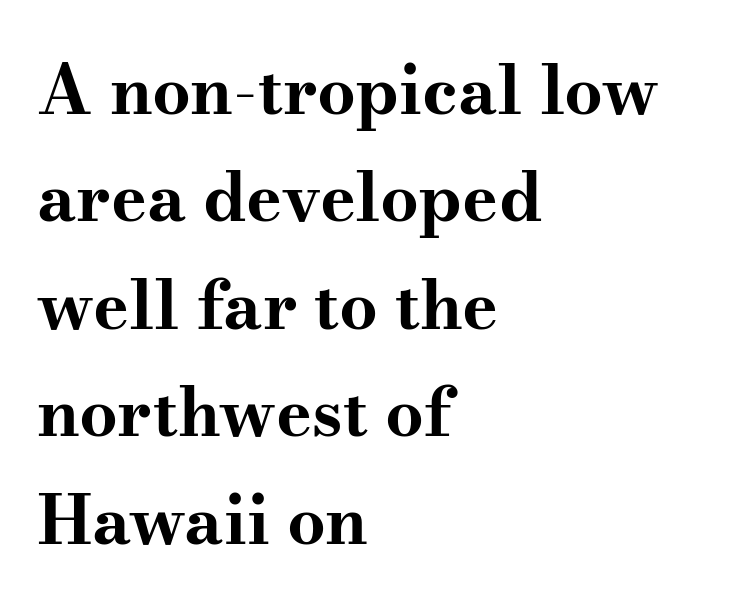
The image shows 68 px bold, wide serif type, upright; set left-aligned, normal line spacing (1.58x), normal letter spacing, not underlined; medium stroke contrast and a small x-height.
